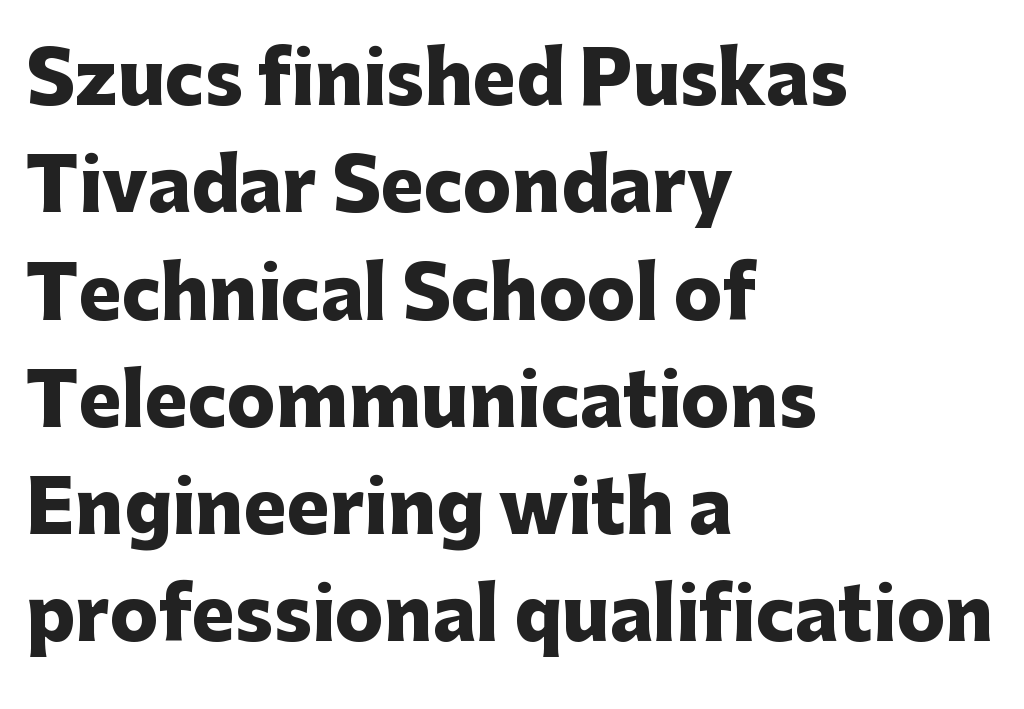
{"serif": "no", "italic": "no", "bold": "yes", "weight": "heavy", "width": "normal", "stroke_contrast": "low", "x_height": "medium", "monospaced": "no", "underline": "no", "align": "left", "line_spacing": "normal", "line_spacing_ratio": 1.49, "letter_spacing": "normal", "letter_spacing_em": 0.0, "glyph_px": 72}
